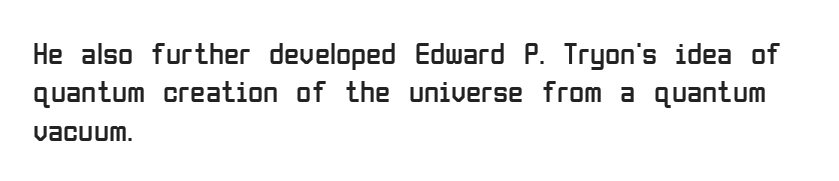
The image shows 31 px regular-weight, condensed sans-serif type, upright; set left-aligned, line spacing 1.24x, normal letter spacing, not underlined; low stroke contrast and a medium x-height.
